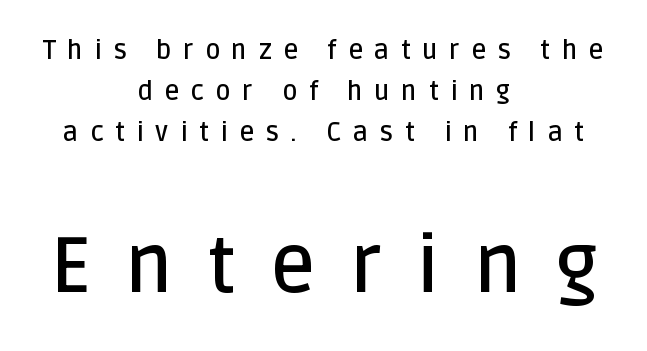
The image shows 78 px semibold sans-serif type, upright; set centered, normal line spacing (1.57x), unusually wide letter spacing (+0.44 em), not underlined; the second (bottom) block is 3.0x larger; low stroke contrast and a large x-height.
